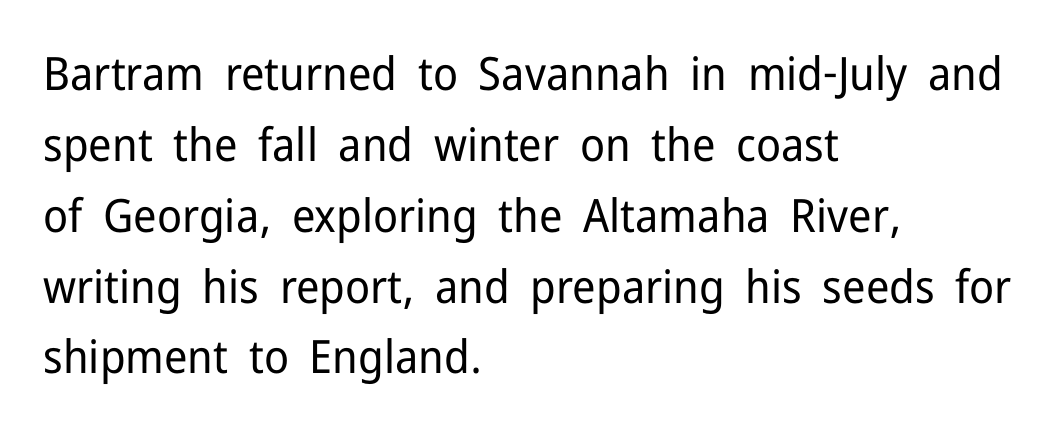
The image shows 46 px regular-weight sans-serif type, upright; set left-aligned, normal line spacing (1.54x), normal letter spacing, not underlined; low stroke contrast and a medium x-height.
